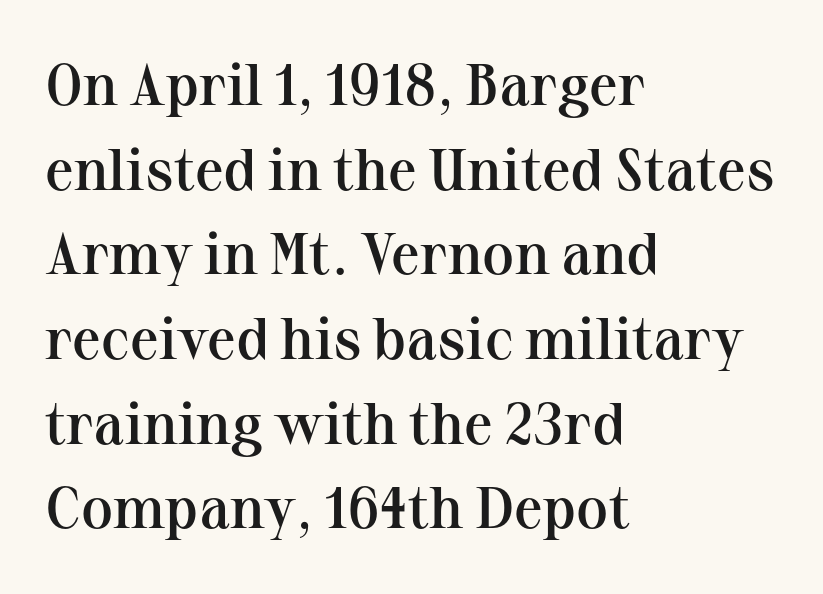
Letterform terminals end in serifs throughout the passage. The letters advance in unequal steps, a hallmark of proportional type. A semibold gives these letters moderate extra thickness, short of bold. If you drew a line through each stem, it would be perfectly vertical.
